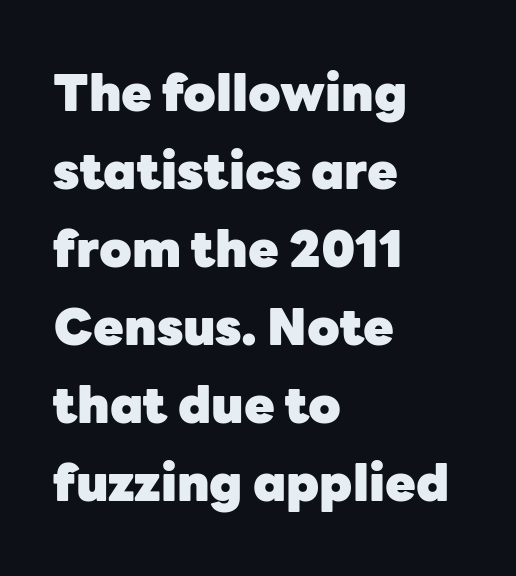
Q: Is the text bold? A: Yes.
Q: Is the text italic (slanted)? A: No, it is upright.
Q: Is the typeface a serif or a sans-serif typeface? A: Sans-serif.
Q: Is the text underlined? A: No.
Q: How is the paragraph aligned? A: Left-aligned.
Q: Is the spacing between letters normal or unusually wide? A: Normal.
Q: Is the spacing between lines tight, normal or loose? A: Normal.
Q: Width (condensed, normal, or wide)? A: Normal.
Q: Stroke contrast? A: Low.
Q: x-height? A: Medium.
Q: Monospaced? A: No.
